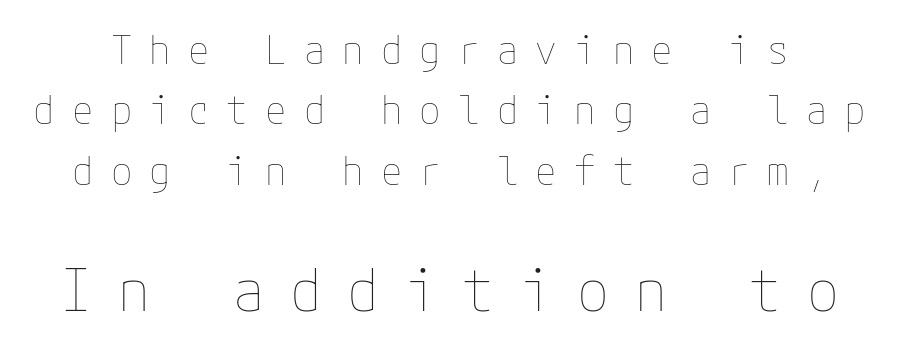
The image shows 58 px thin type, upright; set normal line spacing (1.55x), unusually wide letter spacing (+0.44 em), not underlined; the second (bottom) block is 1.49x larger; low stroke contrast and a medium x-height.
